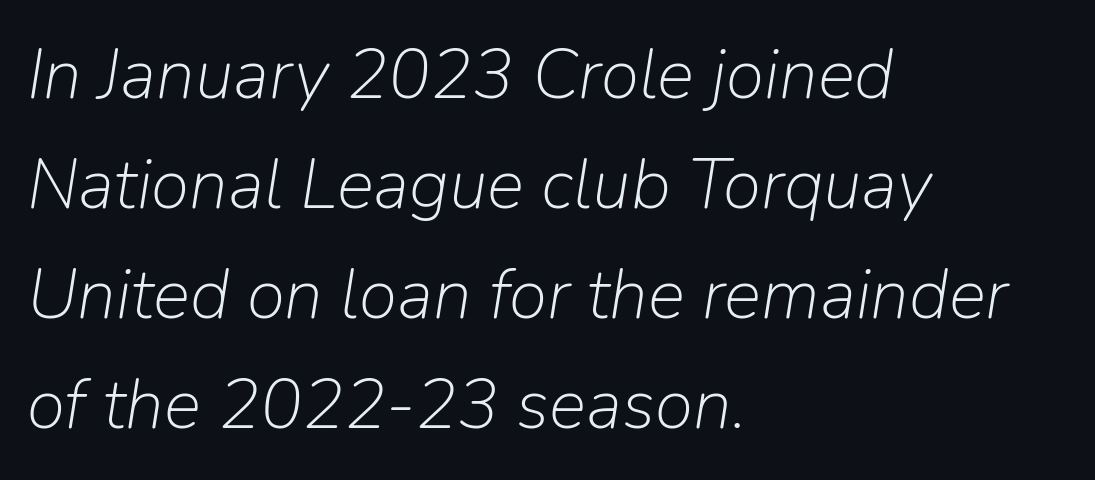
{"italic": "yes", "lean": "right", "slant_degrees": 9, "bold": "no", "weight": "light", "width": "normal", "stroke_contrast": "low", "x_height": "medium", "monospaced": "no", "underline": "no", "align": "left", "line_spacing": "normal", "line_spacing_ratio": 1.57, "letter_spacing": "normal", "letter_spacing_em": 0.0, "glyph_px": 70}
